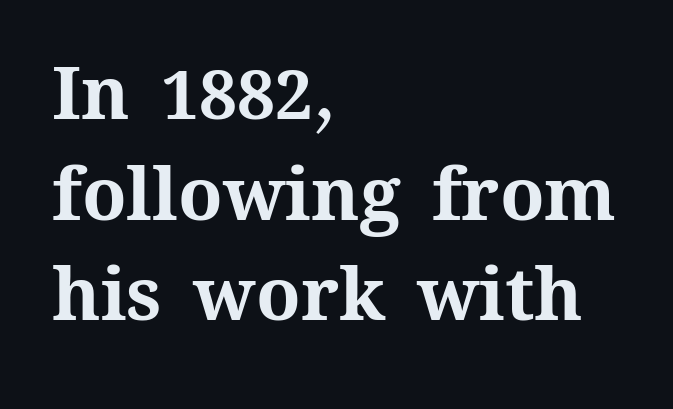
Q: Is the text bold? A: Yes.
Q: Is the text italic (slanted)? A: No, it is upright.
Q: Is the text underlined? A: No.
Q: How is the paragraph aligned? A: Left-aligned.
Q: Is the spacing between letters normal or unusually wide? A: Normal.
Q: Is the spacing between lines tight, normal or loose? A: Normal.
Q: Width (condensed, normal, or wide)? A: Normal.
Q: Stroke contrast? A: Medium.
Q: x-height? A: Medium.
Q: Monospaced? A: No.
